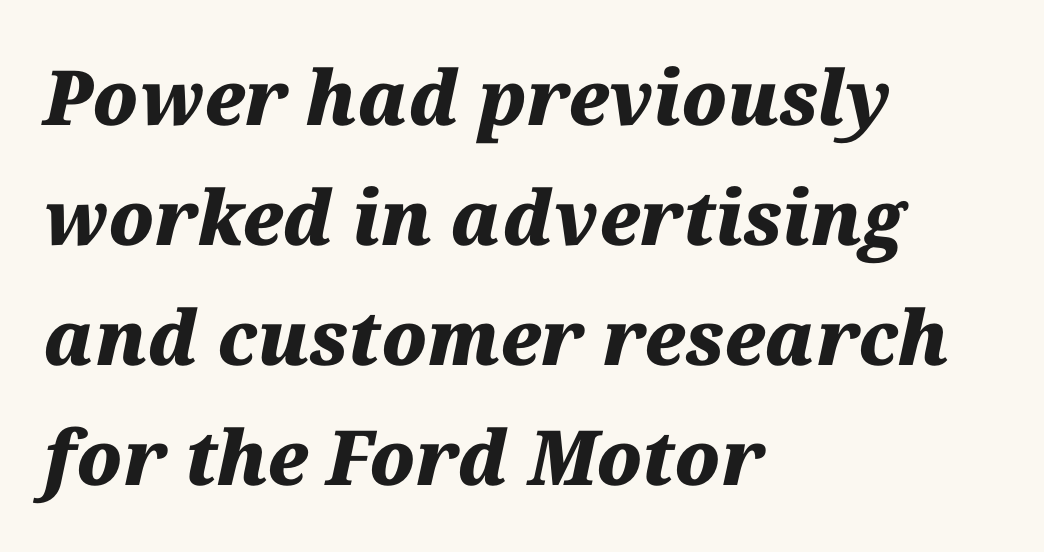
{"italic": "yes", "lean": "right", "slant_degrees": 12, "bold": "yes", "weight": "heavy", "width": "normal", "stroke_contrast": "medium", "x_height": "medium", "monospaced": "no", "underline": "no", "align": "left", "line_spacing": "normal", "line_spacing_ratio": 1.58, "letter_spacing": "normal", "letter_spacing_em": 0.0, "glyph_px": 76}
